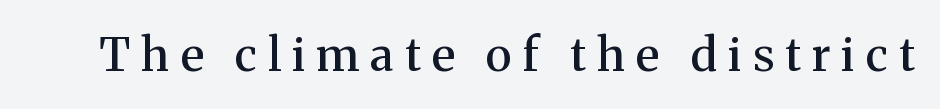
Each glyph is drawn with semibold strokes, heavier than normal yet not fully bold. The rendering uses natural spacing where letterforms have individual widths. Serif or sans? Serif — the stroke terminals have little feet. The zone under the glyphs is completely vacant. This is roman type, the default non-slanted kind.
